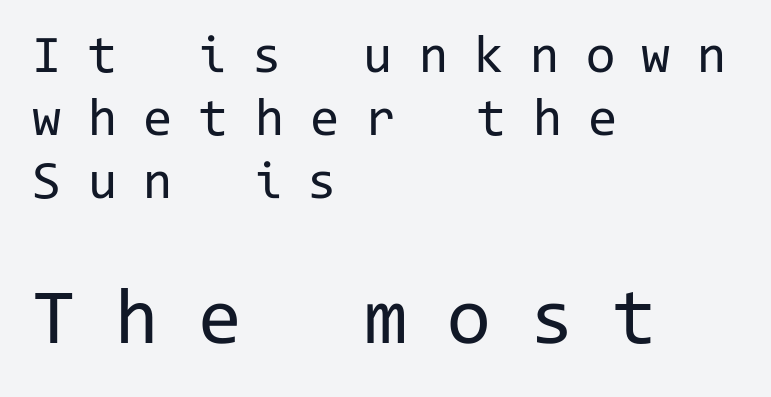
Is the block centered? No — it sits flush against the left margin. The string is rendered with underlining switched off. Regarding serifs, this sample does without them. This is the regular roman posture of the typeface. Caption: expanded tracking, letters set apart. The strokes are not fattened; the text isn't bold.
